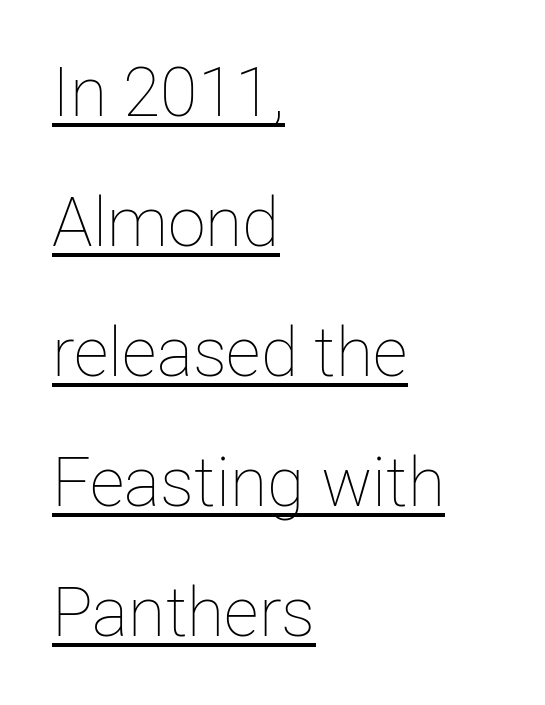
This is underlined copy, the kind a proofreader might mark for attention. The leading is generous, giving the passage an open texture. Upright lettering throughout. Does extra space separate the letters? No, they use regular spacing. The setting favours the left margin, as ordinary paragraphs usually do.
